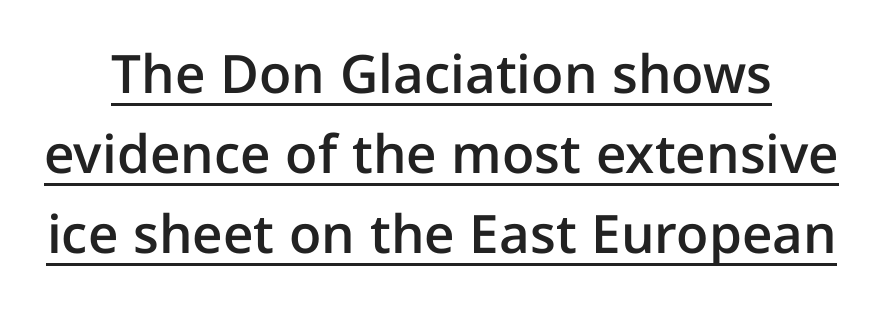
Q: Is the text bold? A: Semi-bold.
Q: Is the text italic (slanted)? A: No, it is upright.
Q: Is the typeface a serif or a sans-serif typeface? A: Sans-serif.
Q: Is the text underlined? A: Yes.
Q: Is the spacing between letters normal or unusually wide? A: Normal.
Q: Is the spacing between lines tight, normal or loose? A: Normal.
Q: Width (condensed, normal, or wide)? A: Normal.
Q: Stroke contrast? A: Low.
Q: x-height? A: Medium.
Q: Monospaced? A: No.
